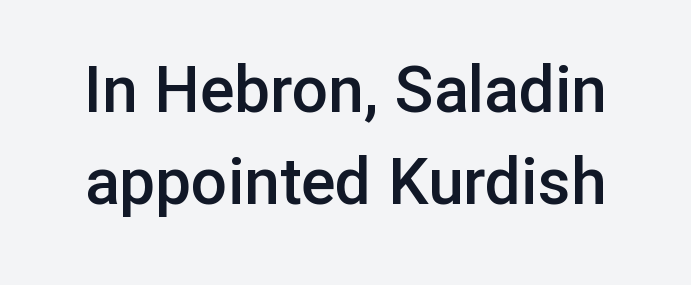
The image shows 64 px semibold sans-serif type, upright; set normal line spacing (1.43x), normal letter spacing, not underlined; low stroke contrast and a medium x-height.
